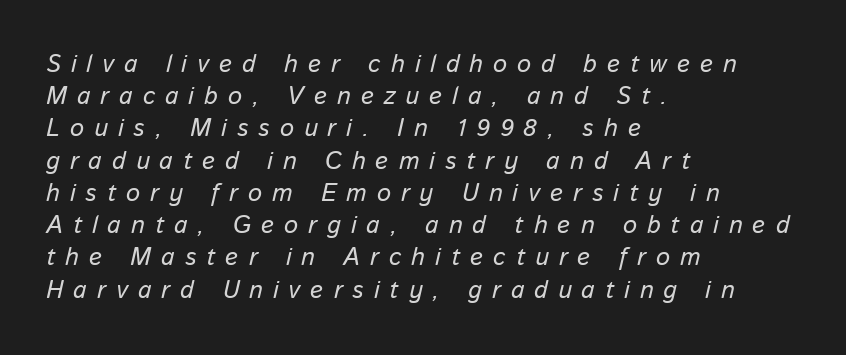
The image shows 25 px text type, italic (leaning right); set left-aligned, normal line spacing (1.29x), unusually wide letter spacing (+0.4 em), not underlined.
